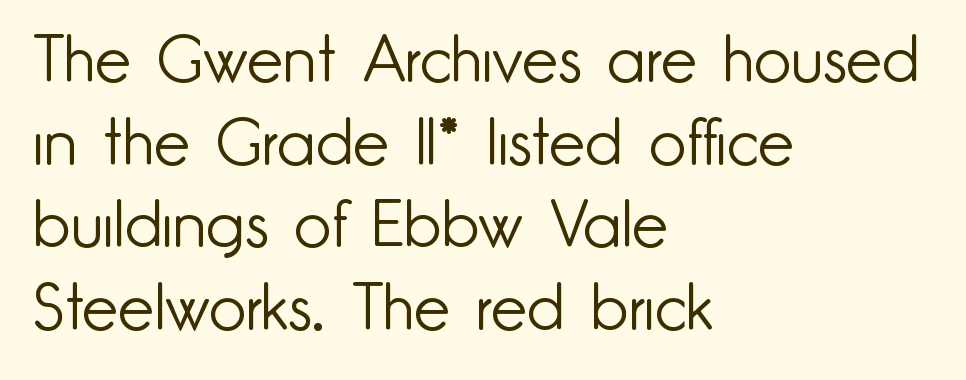
{"serif": "no", "italic": "no", "bold": "no", "weight": "light", "width": "normal", "stroke_contrast": "low", "x_height": "small", "monospaced": "no", "underline": "no", "align": "left", "line_spacing": "normal", "line_spacing_ratio": 1.27, "letter_spacing": "normal", "letter_spacing_em": 0.0, "glyph_px": 65}
